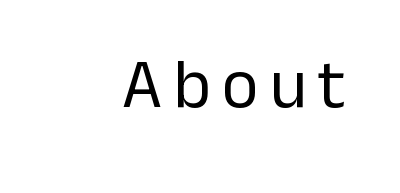
Q: Is the text bold? A: No.
Q: Is the text italic (slanted)? A: No, it is upright.
Q: Is the typeface a serif or a sans-serif typeface? A: Sans-serif.
Q: Is the text underlined? A: No.
Q: Width (condensed, normal, or wide)? A: Normal.
Q: Stroke contrast? A: Low.
Q: x-height? A: Medium.
Q: Monospaced? A: No.
